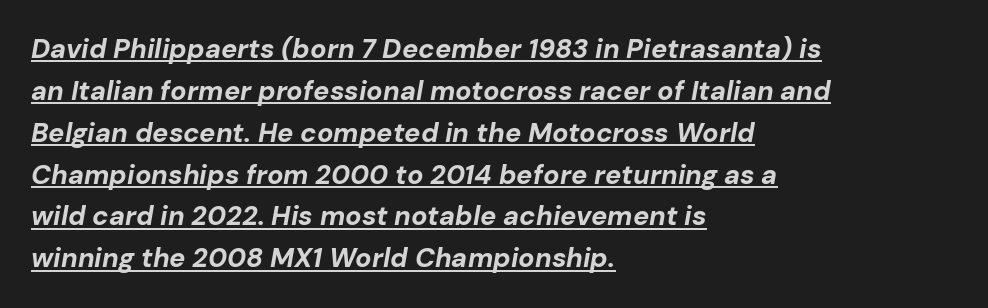
Q: Is the text bold? A: Yes.
Q: Is the text italic (slanted)? A: Yes, it leans right by about 10 degrees.
Q: Is the text underlined? A: Yes.
Q: How is the paragraph aligned? A: Left-aligned.
Q: Is the spacing between letters normal or unusually wide? A: Normal.
Q: Is the spacing between lines tight, normal or loose? A: Normal.
